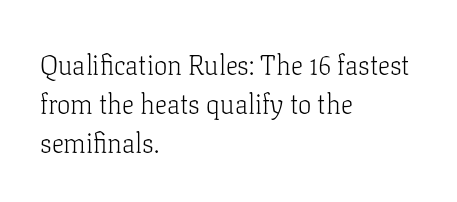
{"italic": "no", "bold": "no", "underline": "no", "align": "left", "line_spacing": "normal", "line_spacing_ratio": 1.44, "letter_spacing": "normal", "letter_spacing_em": 0.0, "glyph_px": 27}
